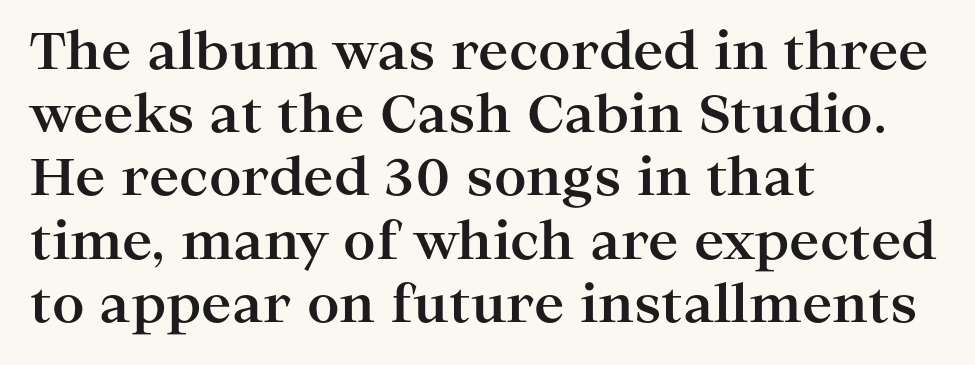
Q: Is the text bold? A: Yes.
Q: Is the text italic (slanted)? A: No, it is upright.
Q: Is the typeface a serif or a sans-serif typeface? A: Serif.
Q: Is the text underlined? A: No.
Q: How is the paragraph aligned? A: Left-aligned.
Q: Is the spacing between letters normal or unusually wide? A: Normal.
Q: Width (condensed, normal, or wide)? A: Wide.
Q: Stroke contrast? A: High.
Q: x-height? A: Medium.
Q: Monospaced? A: No.
